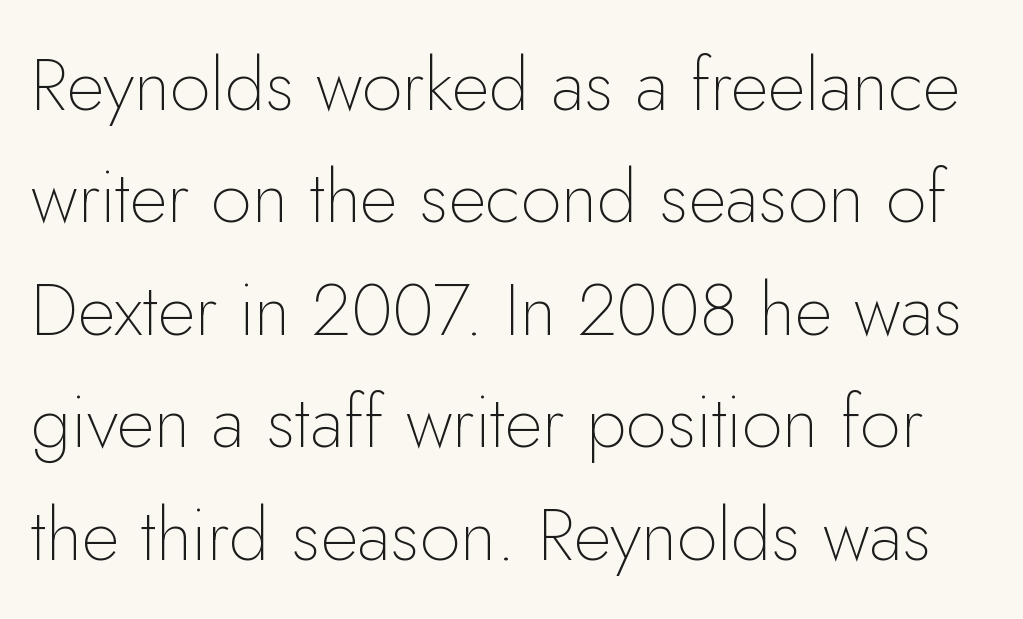
{"serif": "no", "italic": "no", "bold": "no", "weight": "thin", "width": "normal", "stroke_contrast": "low", "x_height": "small", "monospaced": "no", "underline": "no", "line_spacing": "normal", "line_spacing_ratio": 1.54, "letter_spacing": "normal", "letter_spacing_em": 0.0, "glyph_px": 73}
